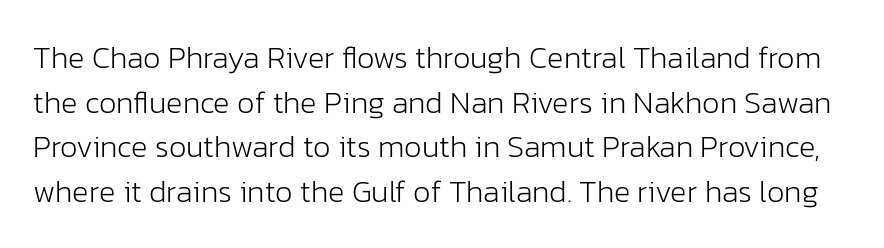
{"serif": "no", "italic": "no", "bold": "no", "weight": "light", "width": "normal", "stroke_contrast": "low", "x_height": "medium", "monospaced": "no", "underline": "no", "line_spacing": "normal", "line_spacing_ratio": 1.44, "letter_spacing": "normal", "letter_spacing_em": 0.0, "glyph_px": 31}
